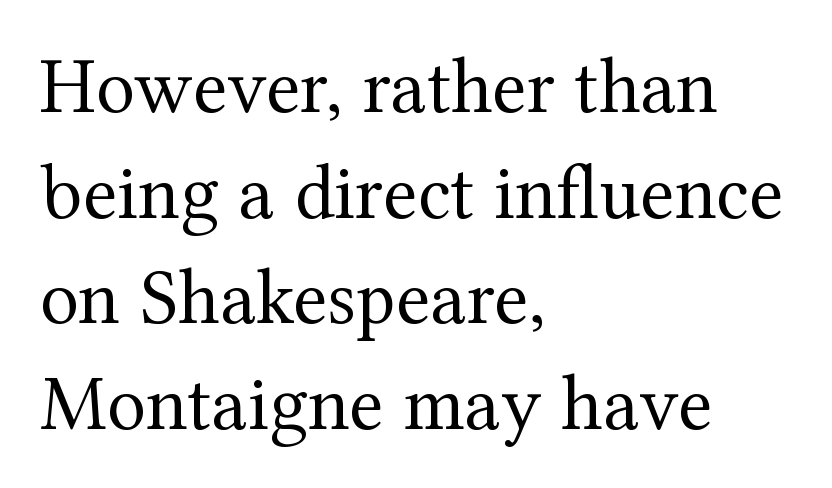
The rag falls on the right side of this text block. Default kerning and tracking; the words read as compact shapes. The strokes are not fattened; the text isn't bold. Letters rest on an invisible, unmarked baseline.
